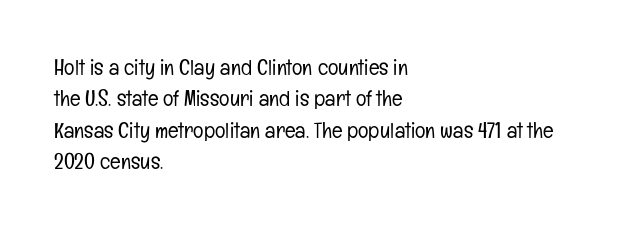
Q: Is the text bold? A: No.
Q: Is the text italic (slanted)? A: No, it is upright.
Q: Is the text underlined? A: No.
Q: How is the paragraph aligned? A: Left-aligned.
Q: Is the spacing between letters normal or unusually wide? A: Normal.
Q: Is the spacing between lines tight, normal or loose? A: Normal.
